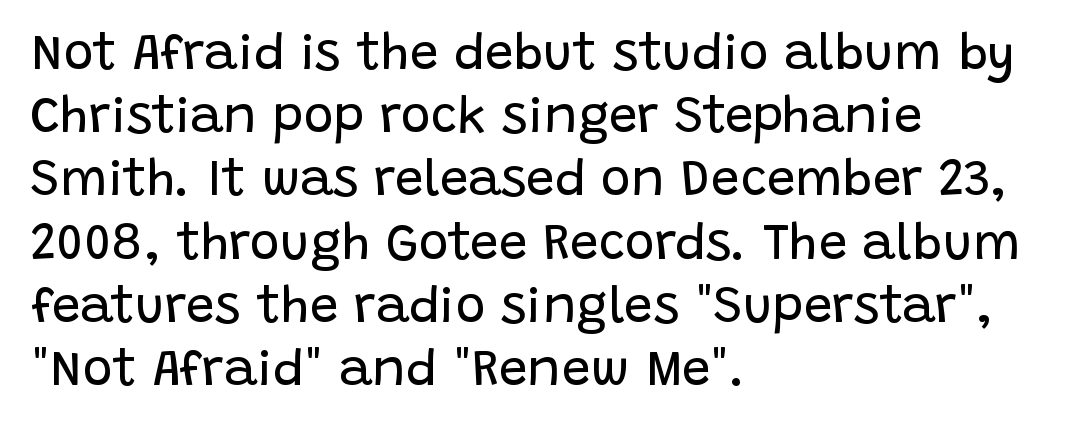
These lines keep a tight, regular rhythm from letter to letter. Quick note: not italic, upright. The compositor pushed each line to the left boundary. What kind of face is this? One without serifs — a sans. Lines of text with bare space underneath. Letters have the restrained weight of plain body copy at most.
